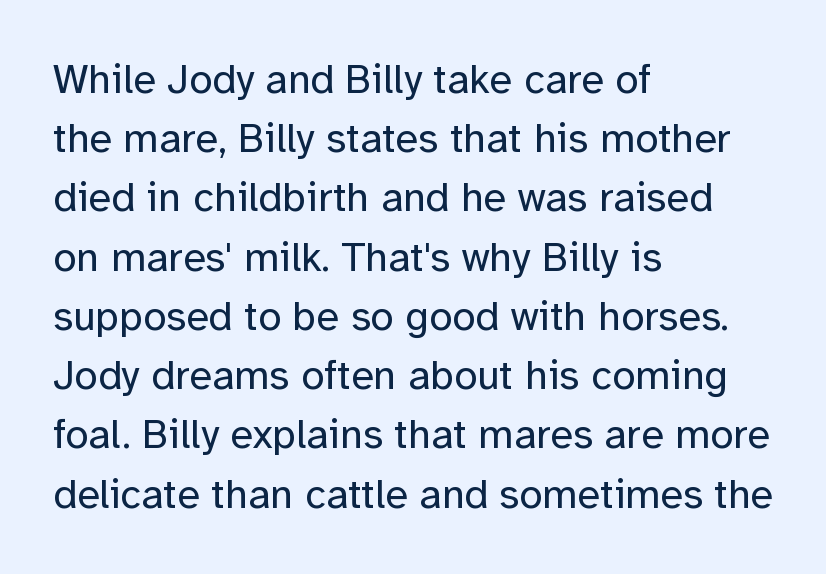
A classic flush-left, rag-right setting is used for this passage. A typesetter would mark this as roman, not italic. Here the glyphs are tracked normally, forming tight word shapes. No heavy texture on the line: the type isn't bold.
